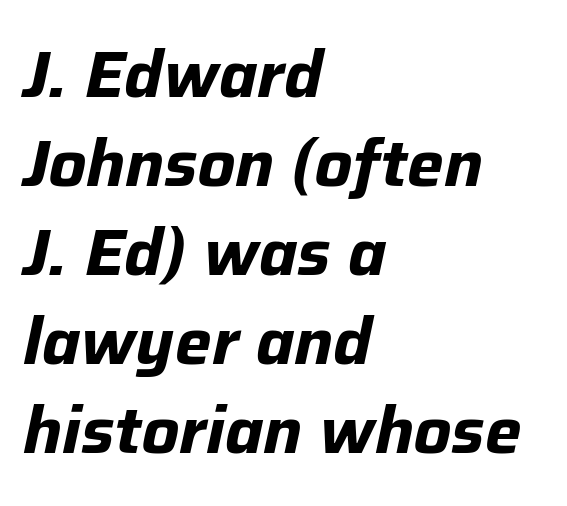
{"italic": "yes", "lean": "right", "slant_degrees": 12, "bold": "yes", "weight": "bold", "width": "normal", "stroke_contrast": "low", "x_height": "medium", "monospaced": "no", "underline": "no", "align": "left", "line_spacing": "normal", "line_spacing_ratio": 1.37, "letter_spacing": "normal", "letter_spacing_em": 0.0, "glyph_px": 65}
